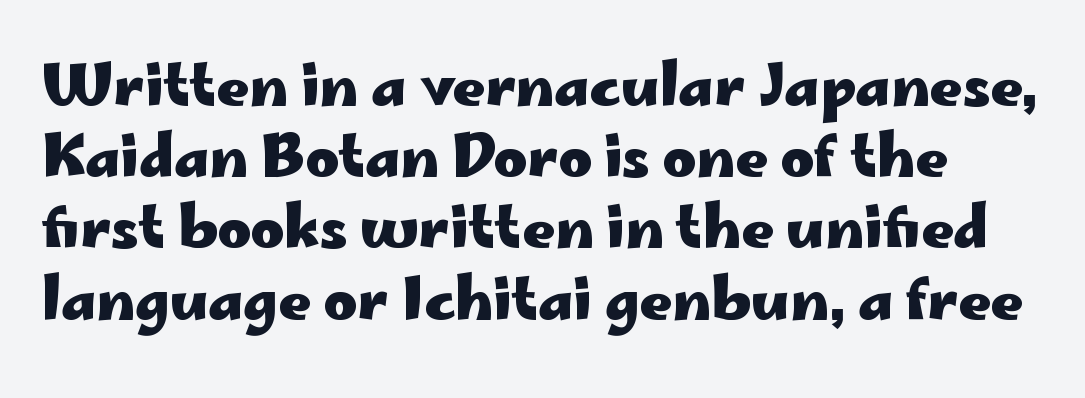
Classification — sans serif. Strokes here are thick enough to call this a true bold. You could call the tracking neutral — neither tight nor loose. The words here are not underlined. The font's upright variant was chosen for this text. What's the leading like? Ordinary, nothing unusual.
